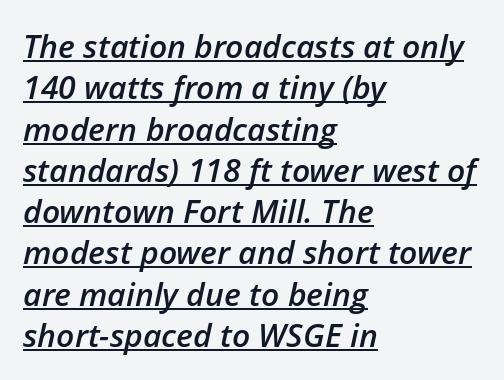
The image shows 32 px semibold type, italic (leaning right); set left-aligned, normal line spacing (1.29x), normal letter spacing, underlined; low stroke contrast and a medium x-height.
